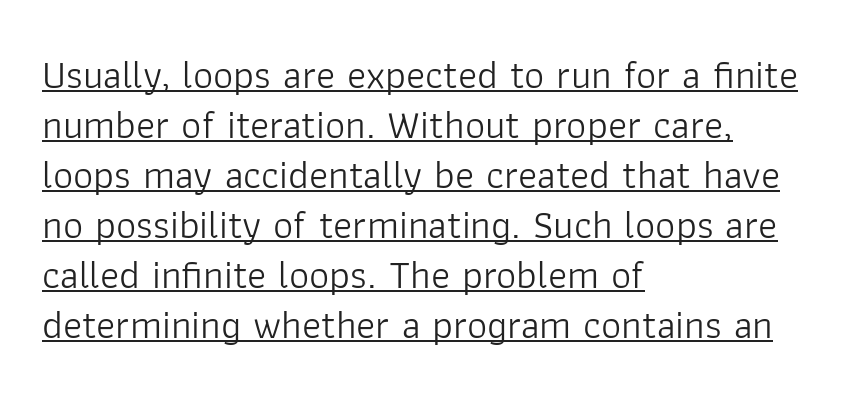
The image shows 40 px light sans-serif type, upright; set left-aligned, normal line spacing (1.25x), normal letter spacing, underlined; low stroke contrast and a medium x-height.
